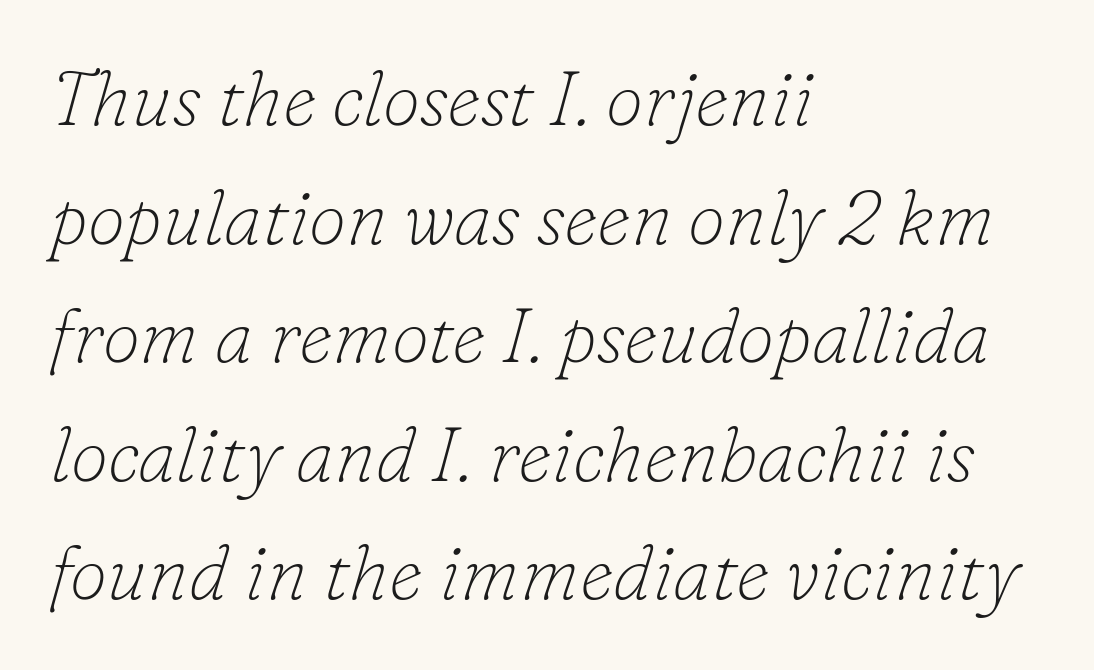
Slant detected: the letters are inclined. The typeface chosen for these lines features serifs. Only glyphs here, with clear space below each row. The tracking reads as untouched default to a designer's eye. The typesetting does not lean heavy: it is not bold.
